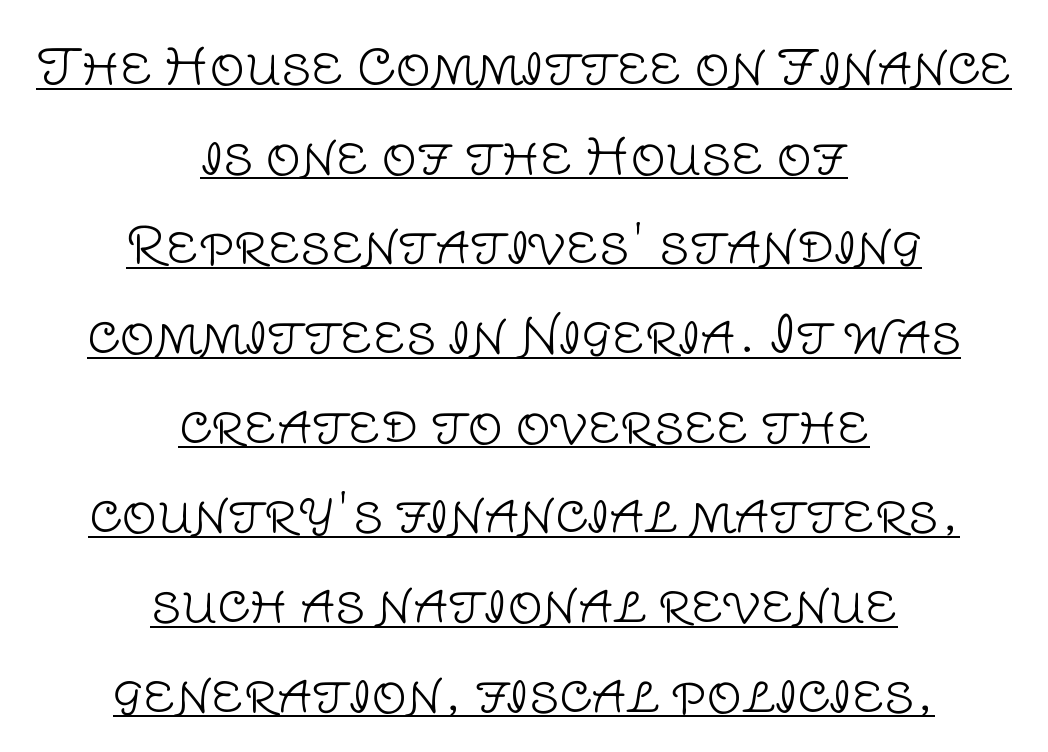
Think standard paragraph weight, or any step lighter than that. The face used here is proportionally spaced, like ordinary book or web type. A student would call this center alignment; a typographer would say set centered. Check the space under the baseline: a stroke is drawn there. What kind of face is this? One without serifs — a sans.
